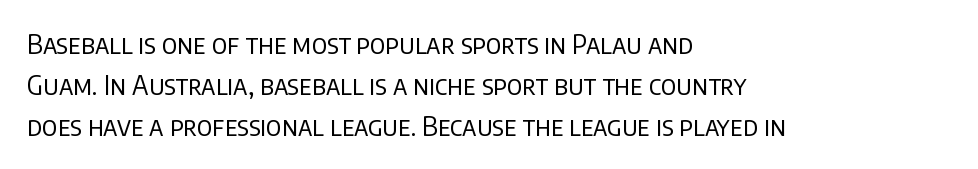
The gap between lines stays unmarked. No extra tracking has been applied to these lines. Does the leading feel generous? No, just average. Short and long lines alike share a common starting point at left.
